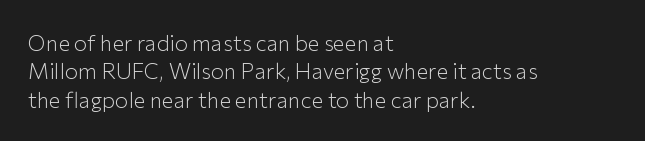
Q: Is the text bold? A: No.
Q: Is the text italic (slanted)? A: No, it is upright.
Q: Is the text underlined? A: No.
Q: How is the paragraph aligned? A: Left-aligned.
Q: Is the spacing between letters normal or unusually wide? A: Normal.
Q: Is the spacing between lines tight, normal or loose? A: Normal.
